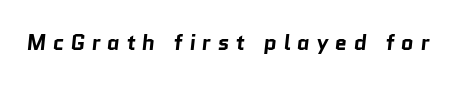
Descender tails drop into unmarked territory. The type is letterspaced generously, with wide tracking. The rendering uses a bold face; every stroke is thick and dark.
